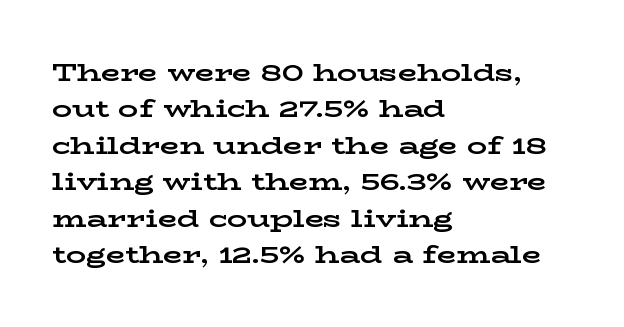
Q: Is the text bold? A: Yes.
Q: Is the text italic (slanted)? A: No, it is upright.
Q: Is the text underlined? A: No.
Q: How is the paragraph aligned? A: Left-aligned.
Q: Is the spacing between letters normal or unusually wide? A: Normal.
Q: Is the spacing between lines tight, normal or loose? A: Normal.
